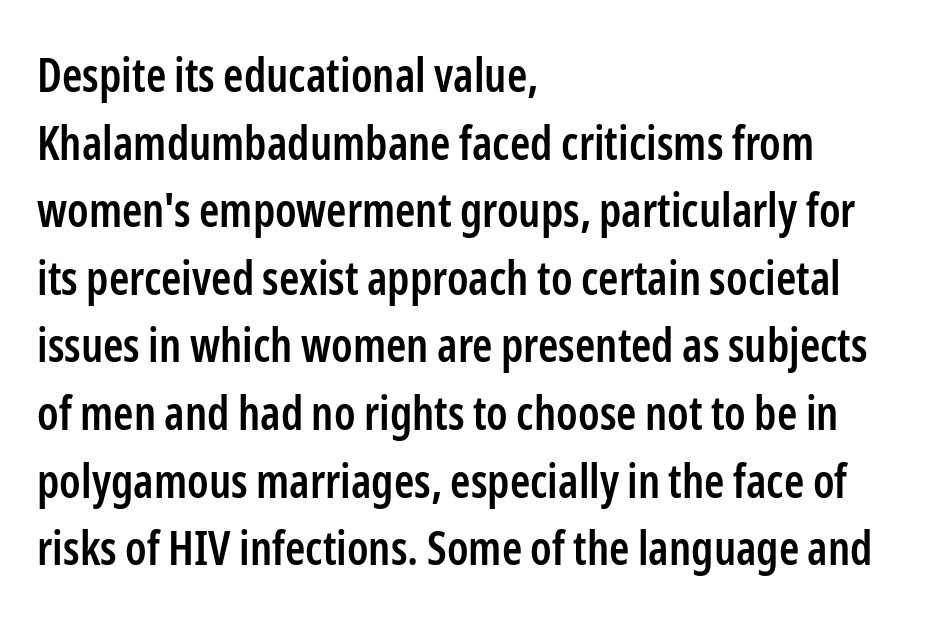
{"serif": "no", "italic": "no", "bold": "semi", "weight": "semibold", "width": "condensed", "stroke_contrast": "low", "x_height": "medium", "monospaced": "no", "underline": "no", "align": "left", "line_spacing": "normal", "line_spacing_ratio": 1.47, "letter_spacing": "normal", "letter_spacing_em": 0.0, "glyph_px": 46}
